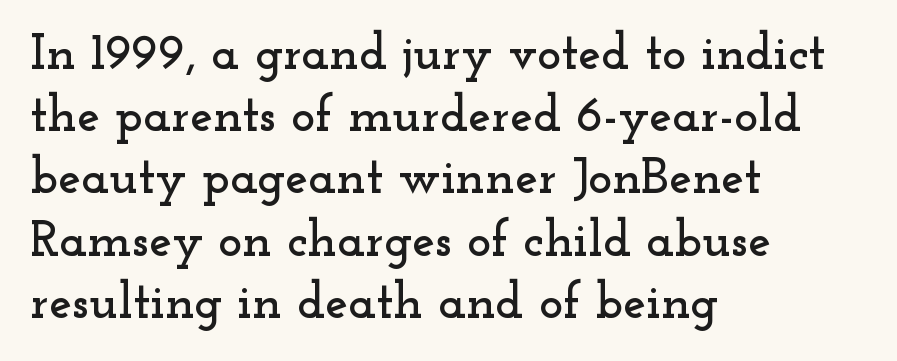
{"serif": "yes", "italic": "no", "width": "wide", "stroke_contrast": "low", "x_height": "small", "monospaced": "no", "underline": "no", "align": "left", "line_spacing_ratio": 1.22, "letter_spacing": "normal", "letter_spacing_em": 0.0, "glyph_px": 51}
